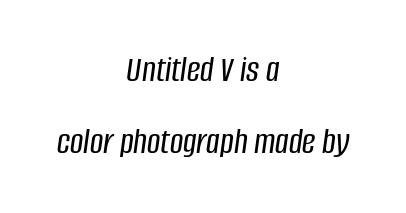
Does the copy run flush right? No — it is centered line by line. Horizontal bands of white between lines are thick stripes. The passage shown is typed in a proportional face where columns would drift. It's the slanting kind of type. Decoration check: the copy has no underline.
